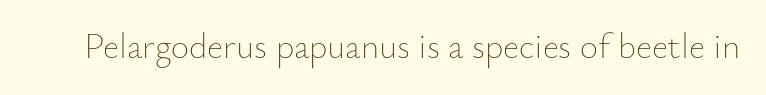
Q: Is the text bold? A: No.
Q: Is the text italic (slanted)? A: No, it is upright.
Q: Is the text underlined? A: No.
Q: Is the spacing between letters normal or unusually wide? A: Normal.
Q: Width (condensed, normal, or wide)? A: Normal.
Q: Stroke contrast? A: Low.
Q: x-height? A: Small.
Q: Monospaced? A: No.
